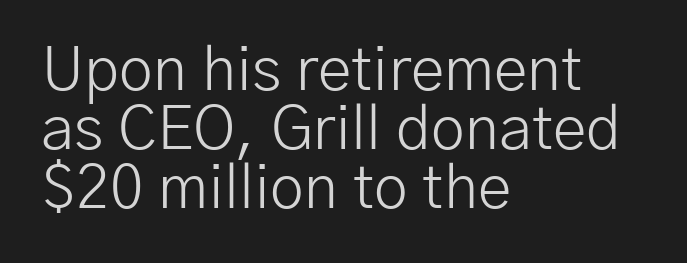
The image shows 61 px light sans-serif type, upright; set left-aligned, tight line spacing (0.97x), normal letter spacing, not underlined; low stroke contrast and a medium x-height.
